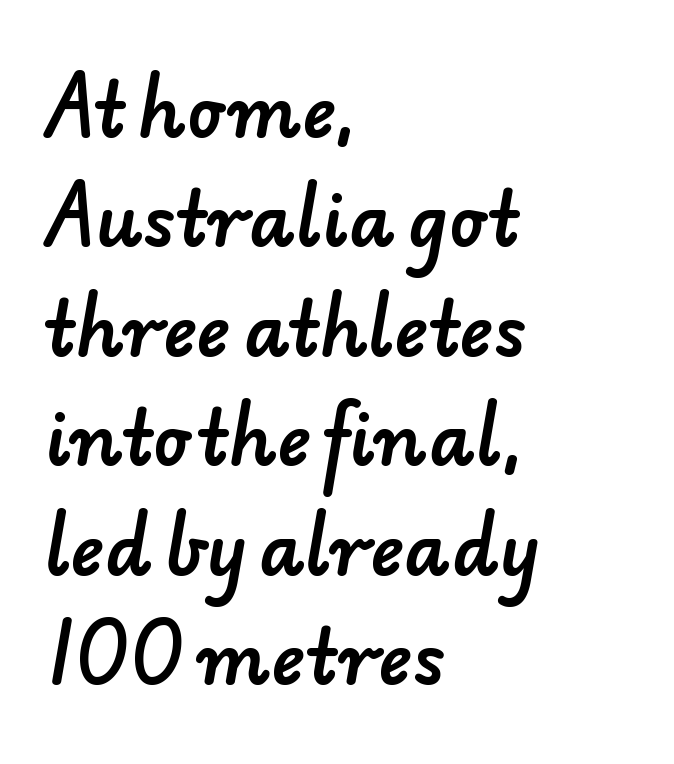
Notice how the passage keeps a crisp vertical edge on the left only. You could not count columns in this text — the font is proportionally spaced. The font family rendered here belongs to the sans-serif group. Plain, unruled lines of type.
